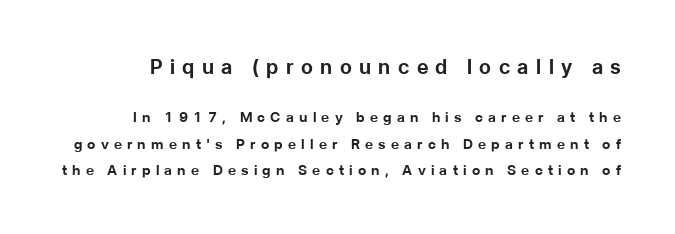
Leading is clearly above the norm, producing a sparse column. On the weight axis this lands at bold, roughly 700. Do the letters lean? They stand straight. Look at the tracking — it's clearly loosened, letters drifting apart. Check under the words: just untouched page. Of the two passages, the one on top uses the larger point size.
